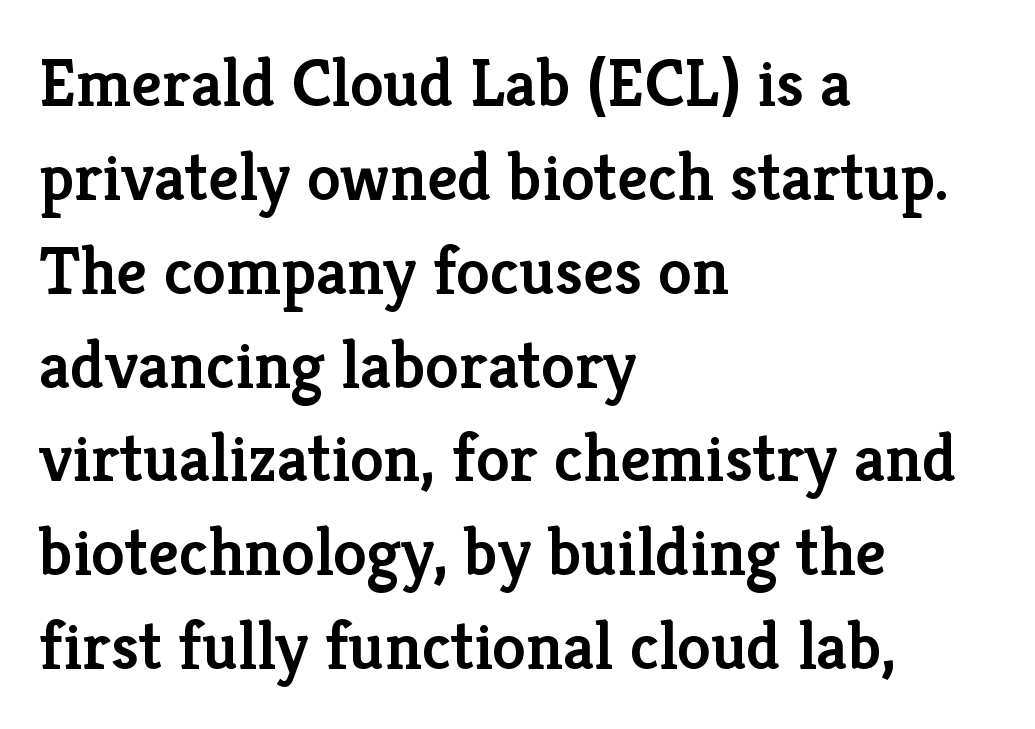
{"serif": "yes", "italic": "no", "bold": "semi", "weight": "semibold", "width": "normal", "stroke_contrast": "low", "x_height": "medium", "monospaced": "no", "underline": "no", "align": "left", "line_spacing": "normal", "line_spacing_ratio": 1.38, "letter_spacing": "normal", "letter_spacing_em": 0.0, "glyph_px": 68}
